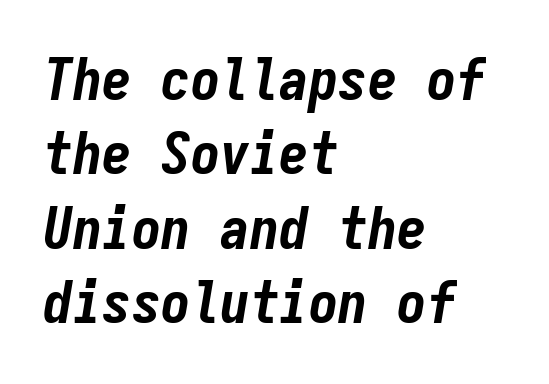
{"italic": "yes", "lean": "right", "slant_degrees": 9, "bold": "yes", "weight": "bold", "width": "condensed", "stroke_contrast": "low", "x_height": "medium", "monospaced": "yes", "underline": "no", "align": "left", "line_spacing": "normal", "line_spacing_ratio": 1.26, "letter_spacing": "normal", "letter_spacing_em": 0.0, "glyph_px": 59}
